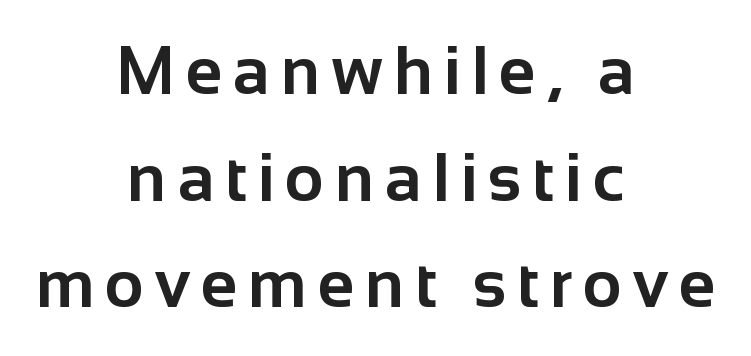
Q: Is the text bold? A: Yes.
Q: Is the text italic (slanted)? A: No, it is upright.
Q: Is the typeface a serif or a sans-serif typeface? A: Sans-serif.
Q: Is the text underlined? A: No.
Q: How is the paragraph aligned? A: Centered.
Q: Is the spacing between lines tight, normal or loose? A: Normal.
Q: Width (condensed, normal, or wide)? A: Normal.
Q: Stroke contrast? A: Low.
Q: x-height? A: Medium.
Q: Monospaced? A: No.
